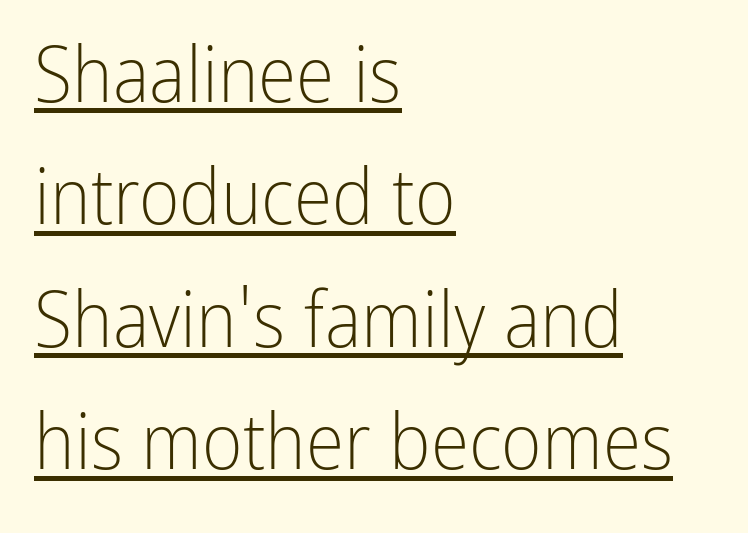
Whoever set this chose a conventional vertical rhythm. A typesetter would call this proportional, since set widths differ per character. Stroke terminals: plain, sans-serif. Every stem runs plumb, perpendicular to the baseline. The font sits on the lighter half of the weight spectrum, regular included. Between one letter and the next there's only the usual sliver of space.
